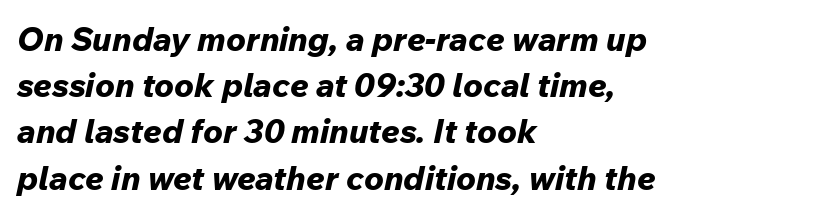
Q: Is the text bold? A: Yes.
Q: Is the text italic (slanted)? A: Yes, it leans right by about 12 degrees.
Q: Is the text underlined? A: No.
Q: How is the paragraph aligned? A: Left-aligned.
Q: Is the spacing between letters normal or unusually wide? A: Normal.
Q: Is the spacing between lines tight, normal or loose? A: Normal.
Q: Width (condensed, normal, or wide)? A: Normal.
Q: Stroke contrast? A: Low.
Q: x-height? A: Medium.
Q: Monospaced? A: No.
